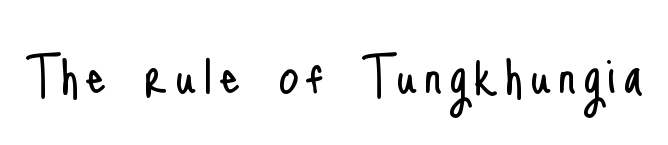
{"serif": "no", "italic": "no", "bold": "no", "weight": "light", "width": "condensed", "stroke_contrast": "low", "x_height": "small", "monospaced": "no", "underline": "no", "glyph_px": 64}
